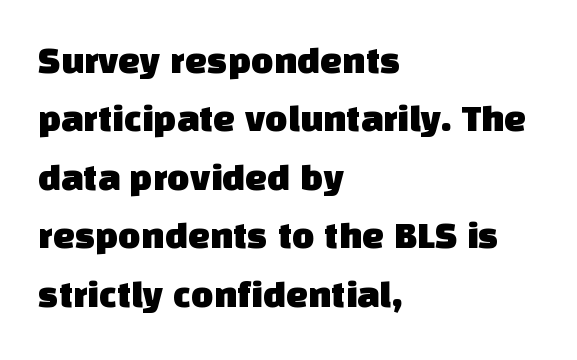
Q: Is the typeface a serif or a sans-serif typeface? A: Sans-serif.
Q: Is the text underlined? A: No.
Q: How is the paragraph aligned? A: Left-aligned.
Q: Is the spacing between letters normal or unusually wide? A: Normal.
Q: Is the spacing between lines tight, normal or loose? A: Normal.
Q: Width (condensed, normal, or wide)? A: Normal.
Q: Stroke contrast? A: Low.
Q: x-height? A: Large.
Q: Monospaced? A: No.
